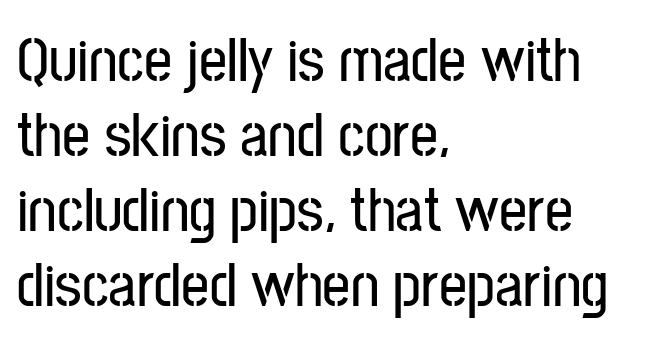
Q: Is the text italic (slanted)? A: No, it is upright.
Q: Is the typeface a serif or a sans-serif typeface? A: Sans-serif.
Q: Is the text underlined? A: No.
Q: How is the paragraph aligned? A: Left-aligned.
Q: Is the spacing between letters normal or unusually wide? A: Normal.
Q: Width (condensed, normal, or wide)? A: Condensed.
Q: Stroke contrast? A: Low.
Q: x-height? A: Medium.
Q: Monospaced? A: No.
